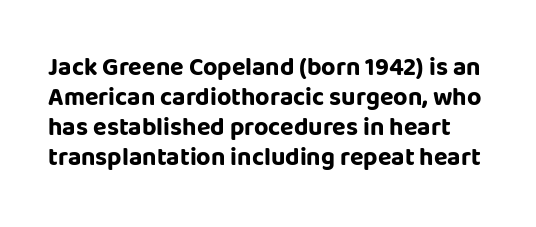
Q: Is the text bold? A: Yes.
Q: Is the text italic (slanted)? A: No, it is upright.
Q: Is the text underlined? A: No.
Q: Is the spacing between letters normal or unusually wide? A: Normal.
